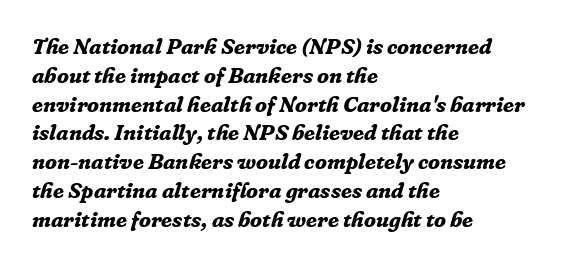
Q: Is the text bold? A: Yes.
Q: Is the text italic (slanted)? A: Yes, it leans right by about 16 degrees.
Q: Is the text underlined? A: No.
Q: How is the paragraph aligned? A: Left-aligned.
Q: Is the spacing between letters normal or unusually wide? A: Normal.
Q: Is the spacing between lines tight, normal or loose? A: Normal.
